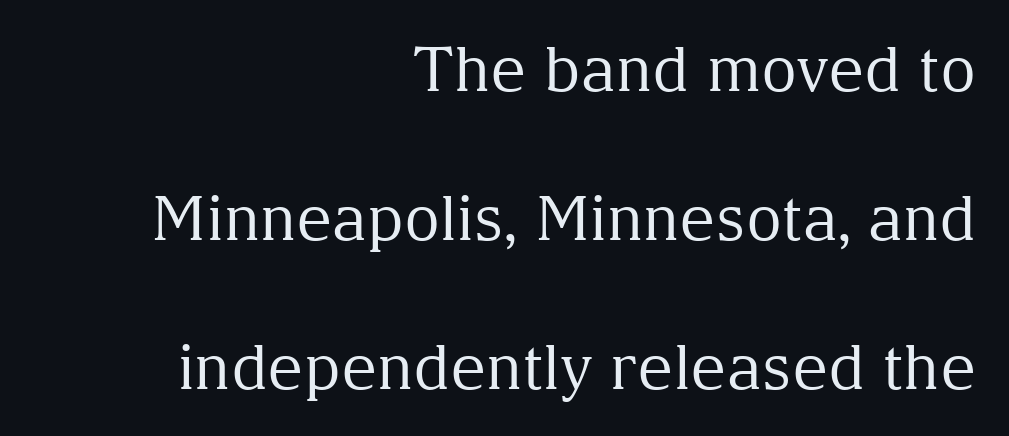
The image shows 62 px regular-weight serif type, upright; set right-aligned, loose line spacing (2.4x), normal letter spacing, not underlined; medium stroke contrast and a medium x-height.
